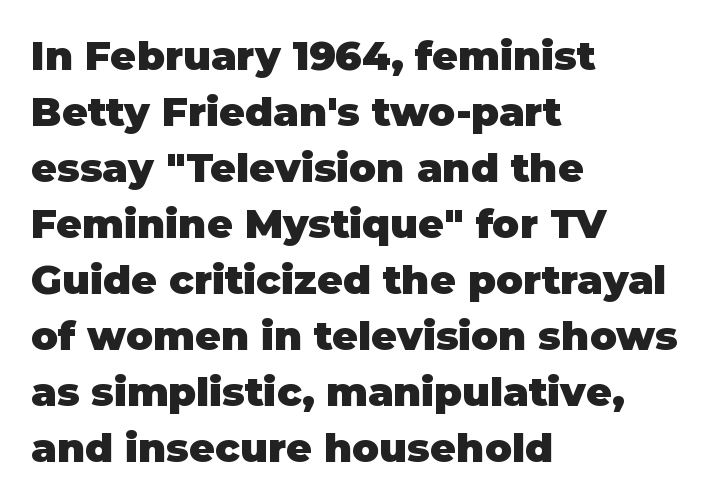
The compositor pushed each line to the left boundary. Varying glyph widths throughout — classic text-font behaviour. These lines were composed using upright roman letters. Compared with typical body copy, the letter spacing here is the same. The typesetting leans heavy: a genuine bold. The leading is moderate, giving the passage an even texture.
